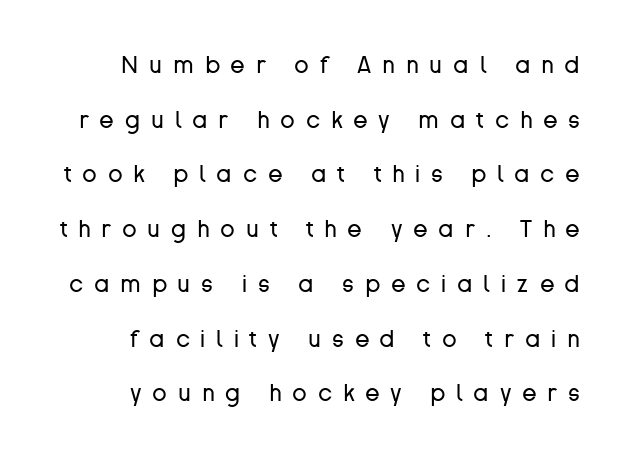
The image shows 24 px text type, upright; set right-aligned, loose line spacing (2.28x), unusually wide letter spacing (+0.45 em), not underlined.
